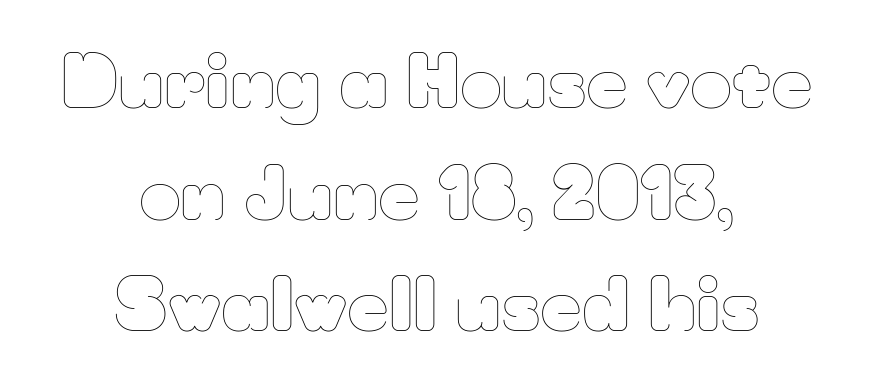
The image shows 72 px thin type, upright; set centered, normal line spacing (1.55x), normal letter spacing, not underlined; low stroke contrast and a small x-height.
